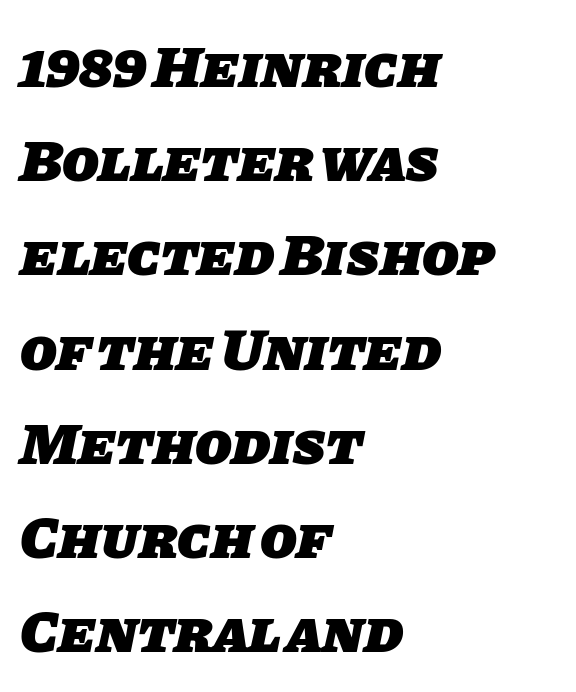
Students, this is bold: see how much ink each stroke carries. Words appear dense and cohesive because spacing is normal. This sample has the flowing, uneven cadence of proportional lettering. Words float on clear page, feet unadorned. Successive baselines arrive at the customary interval.
